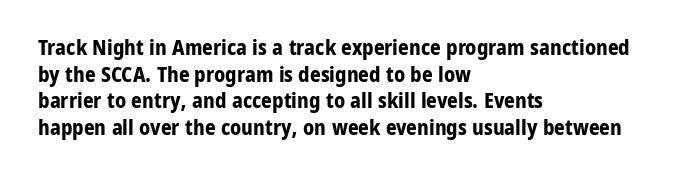
Q: Is the text bold? A: Yes.
Q: Is the text italic (slanted)? A: No, it is upright.
Q: Is the text underlined? A: No.
Q: How is the paragraph aligned? A: Left-aligned.
Q: Is the spacing between letters normal or unusually wide? A: Normal.
Q: Is the spacing between lines tight, normal or loose? A: Normal.
